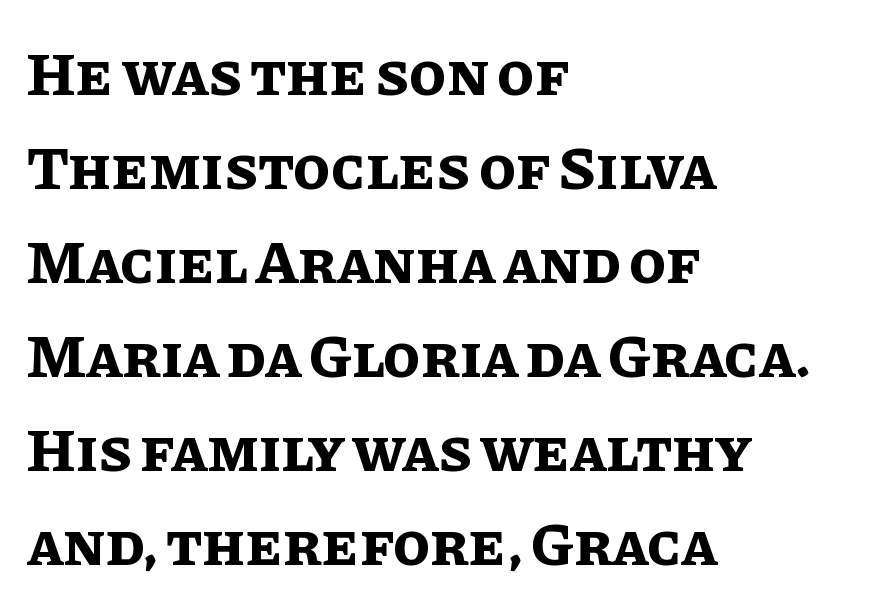
Q: Is the text bold? A: Yes.
Q: Is the text italic (slanted)? A: No, it is upright.
Q: Is the text underlined? A: No.
Q: How is the paragraph aligned? A: Left-aligned.
Q: Is the spacing between letters normal or unusually wide? A: Normal.
Q: Is the spacing between lines tight, normal or loose? A: Normal.
Q: Width (condensed, normal, or wide)? A: Normal.
Q: Stroke contrast? A: Low.
Q: x-height? A: Large.
Q: Monospaced? A: No.
